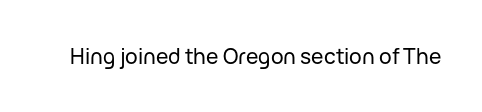
The image shows 21 px text type, upright; set normal letter spacing, not underlined.
